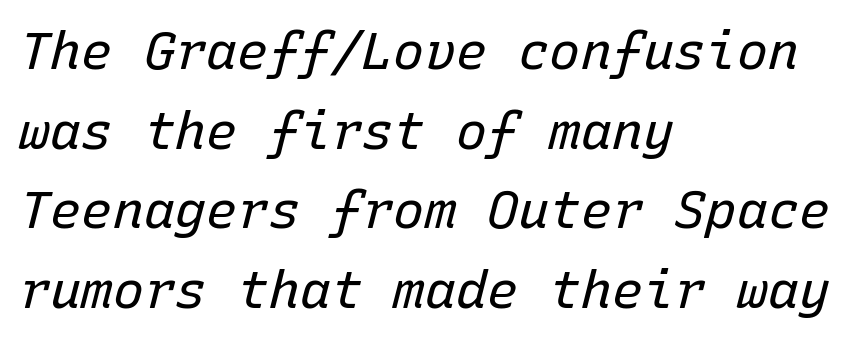
{"italic": "yes", "lean": "right", "slant_degrees": 15, "bold": "no", "weight": "regular", "width": "normal", "stroke_contrast": "low", "x_height": "medium", "monospaced": "yes", "underline": "no", "align": "left", "line_spacing": "normal", "line_spacing_ratio": 1.53, "letter_spacing": "normal", "letter_spacing_em": 0.0, "glyph_px": 52}
